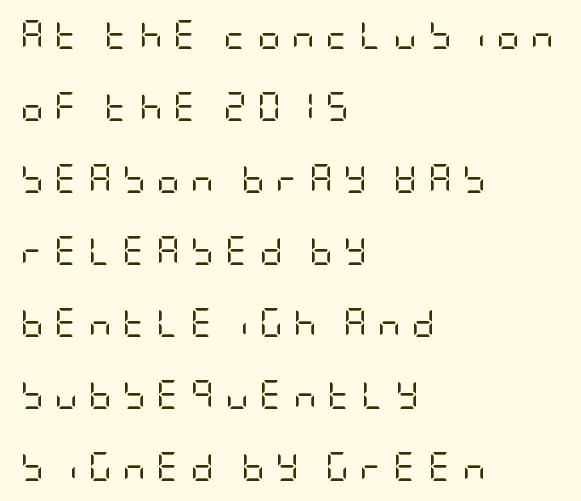
Alignment: flush left. Check under the words: just untouched page. The typesetting does not lean heavy: it is not bold. One glance says open: line gaps are wider than usual. Does the lettering tilt? It doesn't — this is upright. The type family on display is of the sans-serif kind.
